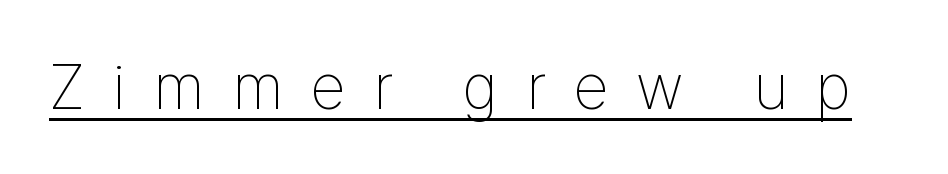
This rendering features underlined lettering. Between one letter and the next there's a generous, obvious gap. Does the type have serifs? No, each stem ends abruptly. This sample has the flowing, uneven cadence of proportional lettering. Posture: upright roman.
